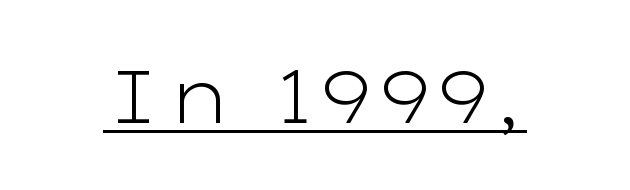
The image shows 75 px light, wide sans-serif type, upright; set normal letter spacing, underlined; low stroke contrast and a medium x-height.
